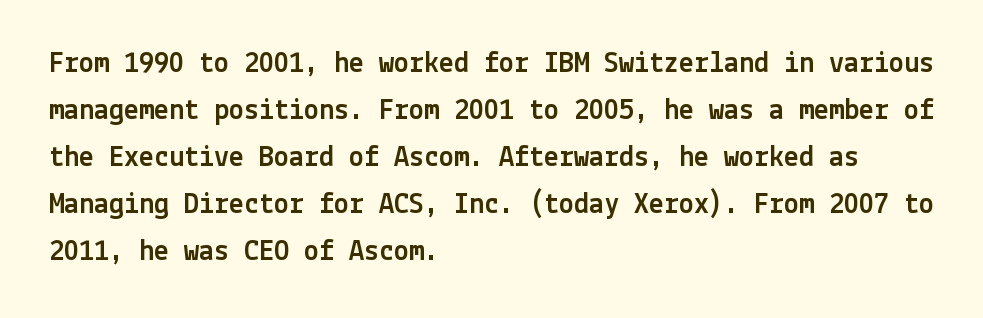
Q: Is the text italic (slanted)? A: No, it is upright.
Q: Is the typeface a serif or a sans-serif typeface? A: Sans-serif.
Q: Is the text underlined? A: No.
Q: How is the paragraph aligned? A: Left-aligned.
Q: Is the spacing between letters normal or unusually wide? A: Normal.
Q: Is the spacing between lines tight, normal or loose? A: Normal.
Q: Width (condensed, normal, or wide)? A: Normal.
Q: x-height? A: Medium.
